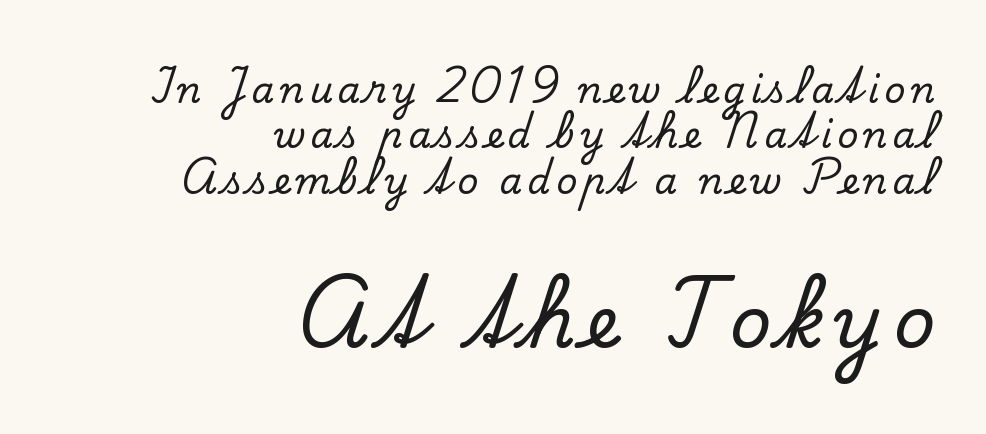
{"serif": "yes", "width": "normal", "stroke_contrast": "low", "x_height": "small", "monospaced": "no", "underline": "no", "align": "right", "line_spacing": "normal", "line_spacing_ratio": 1.26, "larger_block": "second", "size_ratio": 2.0, "glyph_px": 72}
